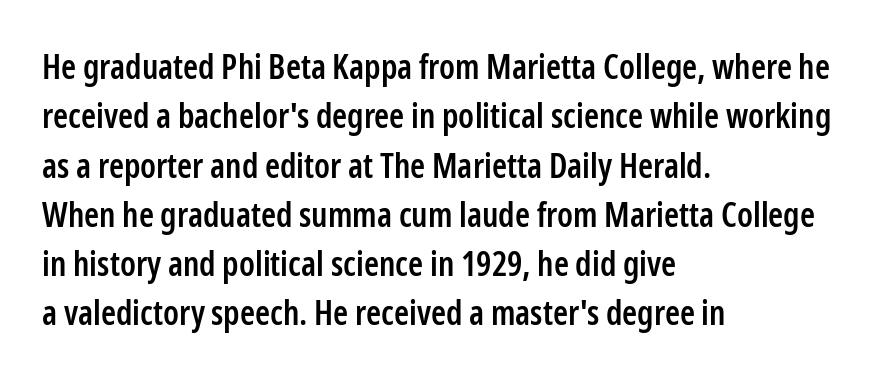
Q: Is the text bold? A: Semi-bold.
Q: Is the text italic (slanted)? A: No, it is upright.
Q: Is the typeface a serif or a sans-serif typeface? A: Sans-serif.
Q: Is the text underlined? A: No.
Q: How is the paragraph aligned? A: Left-aligned.
Q: Is the spacing between letters normal or unusually wide? A: Normal.
Q: Is the spacing between lines tight, normal or loose? A: Normal.
Q: Width (condensed, normal, or wide)? A: Condensed.
Q: Stroke contrast? A: Low.
Q: x-height? A: Medium.
Q: Monospaced? A: No.
